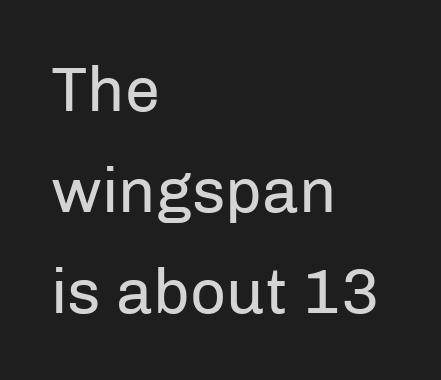
The image shows 63 px regular-weight sans-serif type, upright; set left-aligned, normal line spacing (1.6x), normal letter spacing, not underlined; low stroke contrast and a medium x-height.
